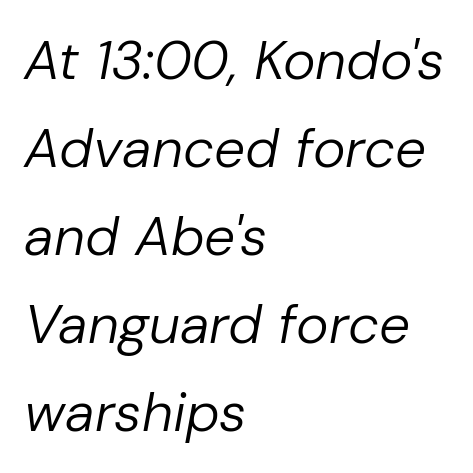
A typesetter would mark this as italic. Leading: standard. Only glyphs here, with clear space below each row. Here the glyphs are tracked normally, forming tight word shapes. This is not heavy type; no bold has been used.
